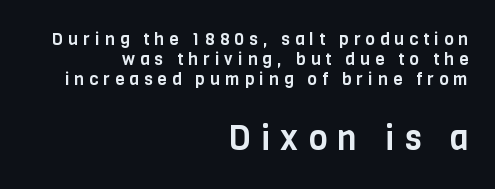
Q: Is the text italic (slanted)? A: No, it is upright.
Q: Is the typeface a serif or a sans-serif typeface? A: Sans-serif.
Q: Is the text underlined? A: No.
Q: How is the paragraph aligned? A: Right-aligned.
Q: Is the spacing between letters normal or unusually wide? A: Unusually wide.
Q: Which block of text is set in a larger size, the first (top) or the second (bottom)? A: The second (bottom) one.
Q: Width (condensed, normal, or wide)? A: Condensed.
Q: Stroke contrast? A: Low.
Q: x-height? A: Large.
Q: Monospaced? A: No.
